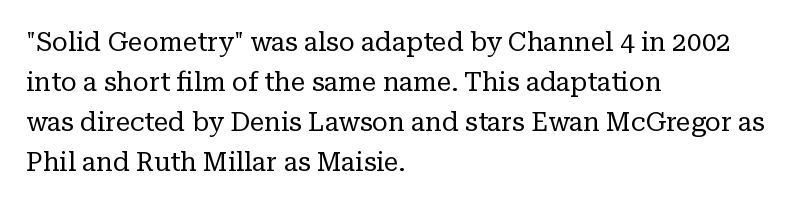
Descender tails drop into unmarked territory. Stroke mass is kept to a normal reading level or below. Default kerning and tracking; the words read as compact shapes. Teacher's note: observe the even left margin — that is flush-left alignment.
